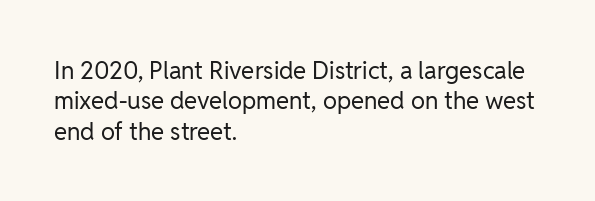
Q: Is the text bold? A: No.
Q: Is the text italic (slanted)? A: No, it is upright.
Q: Is the text underlined? A: No.
Q: How is the paragraph aligned? A: Left-aligned.
Q: Is the spacing between letters normal or unusually wide? A: Normal.
Q: Is the spacing between lines tight, normal or loose? A: Normal.
